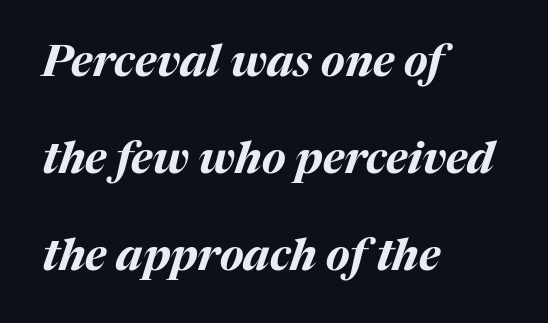
Q: Is the text bold? A: Yes.
Q: Is the text italic (slanted)? A: Yes, it leans right by about 17 degrees.
Q: Is the text underlined? A: No.
Q: How is the paragraph aligned? A: Left-aligned.
Q: Is the spacing between letters normal or unusually wide? A: Normal.
Q: Is the spacing between lines tight, normal or loose? A: Loose.
Q: Width (condensed, normal, or wide)? A: Normal.
Q: Stroke contrast? A: Medium.
Q: x-height? A: Medium.
Q: Monospaced? A: No.
